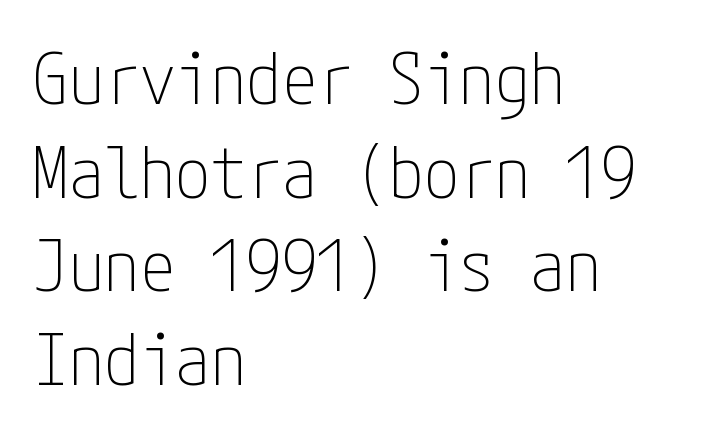
The image shows 71 px thin, condensed sans-serif type, upright; set left-aligned, normal line spacing (1.32x), normal letter spacing, not underlined; low stroke contrast and a medium x-height.
